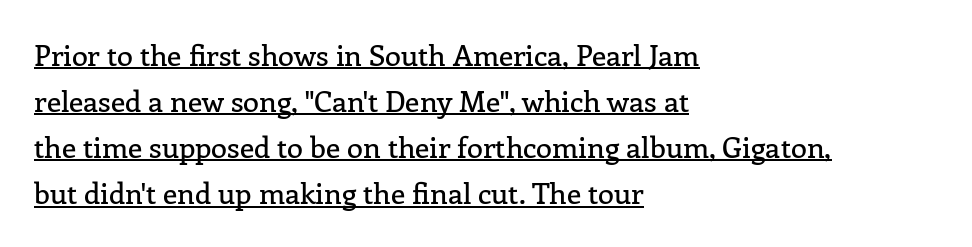
{"serif": "yes", "italic": "no", "width": "normal", "stroke_contrast": "low", "x_height": "medium", "monospaced": "no", "underline": "yes", "align": "left", "line_spacing": "normal", "line_spacing_ratio": 1.59, "letter_spacing": "normal", "letter_spacing_em": 0.0, "glyph_px": 29}
